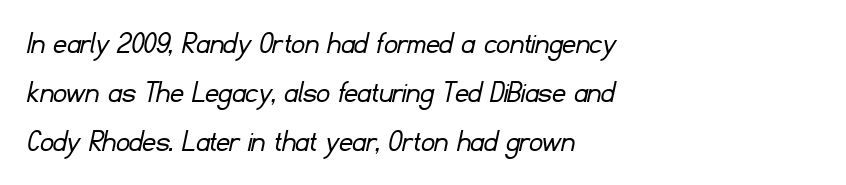
{"serif": "no", "bold": "no", "weight": "light", "width": "normal", "stroke_contrast": "low", "x_height": "small", "monospaced": "no", "underline": "no", "align": "left", "line_spacing": "normal", "line_spacing_ratio": 1.48, "letter_spacing": "normal", "letter_spacing_em": 0.0, "glyph_px": 33}
